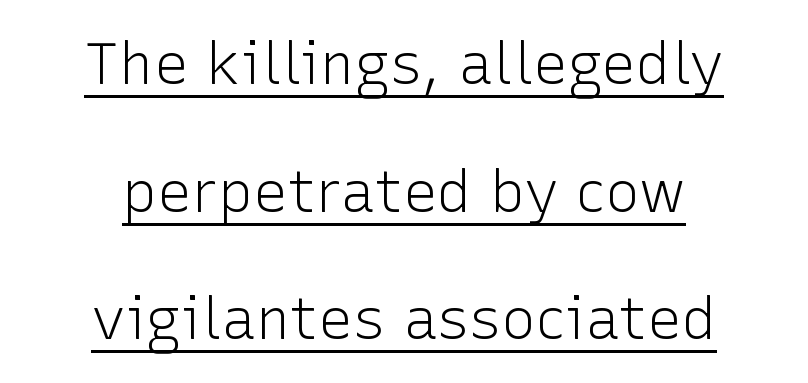
These lines keep a tight, regular rhythm from letter to letter. No italicization has been applied; the sample stays upright. These glyphs show unthickened strokes, regular width or finer. Is this a fixed-width face? No — the glyphs have proportional, varying widths. Centered paragraph, ragged on both sides. Looks like someone drew a line under every word here.
